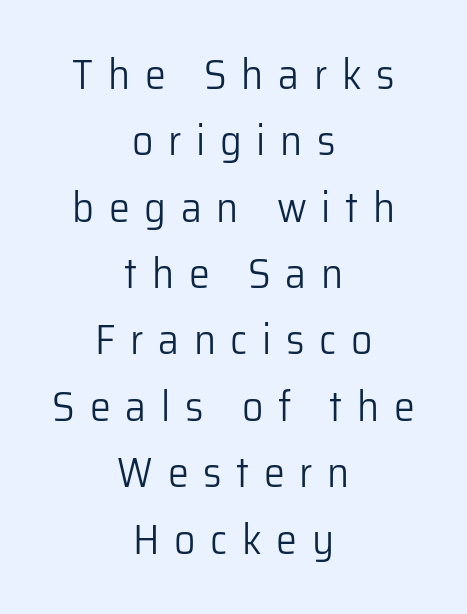
The image shows 42 px light sans-serif type, upright; set centered, normal line spacing (1.58x), unusually wide letter spacing (+0.35 em), not underlined; low stroke contrast and a medium x-height.
